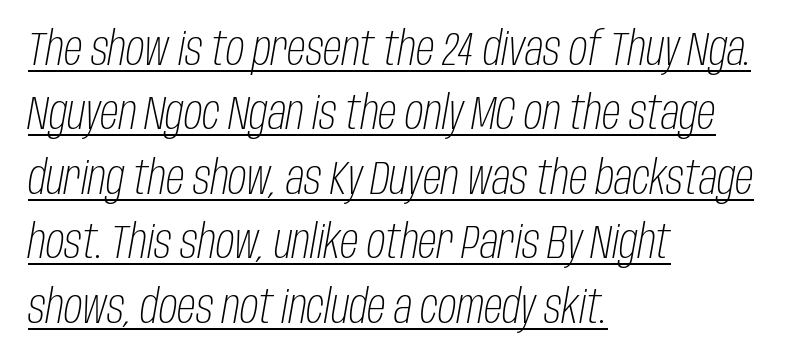
The image shows 46 px light, condensed type, italic (leaning right); set left-aligned, normal line spacing (1.4x), normal letter spacing, underlined; low stroke contrast and a large x-height.
